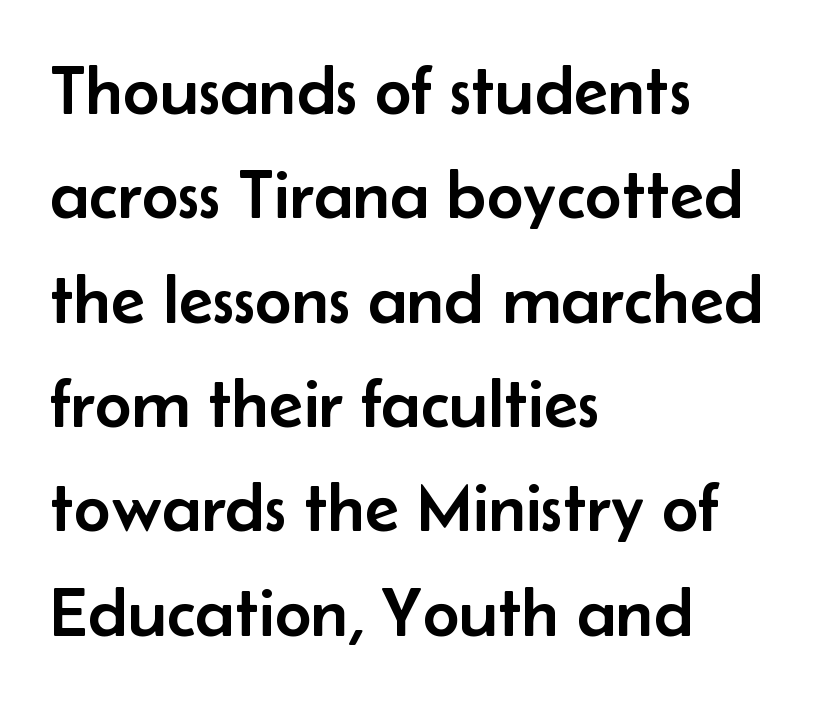
The image shows 71 px sans-serif type, upright; set left-aligned, normal line spacing (1.47x), normal letter spacing, not underlined; low stroke contrast and a small x-height.
